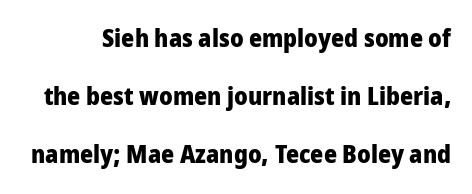
{"italic": "no", "bold": "yes", "underline": "no", "line_spacing": "loose", "line_spacing_ratio": 2.33, "letter_spacing": "normal", "letter_spacing_em": 0.0, "glyph_px": 25}
